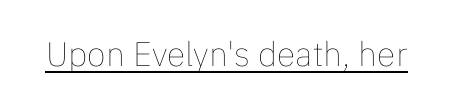
{"italic": "no", "bold": "no", "weight": "thin", "width": "normal", "stroke_contrast": "low", "x_height": "medium", "monospaced": "no", "underline": "yes", "letter_spacing": "normal", "letter_spacing_em": 0.0, "glyph_px": 34}
